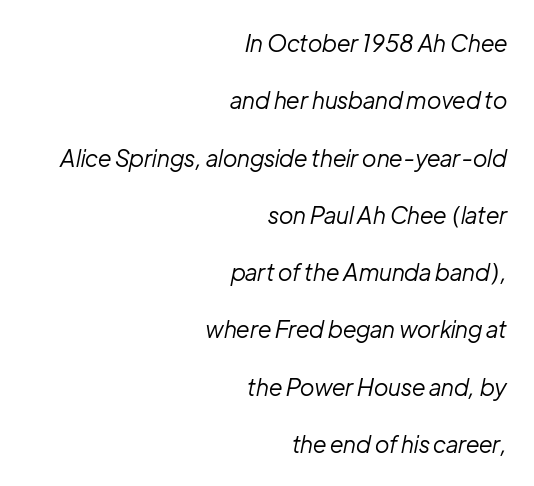
Q: Is the text bold? A: No.
Q: Is the text italic (slanted)? A: Yes, it leans right by about 12 degrees.
Q: Is the text underlined? A: No.
Q: How is the paragraph aligned? A: Right-aligned.
Q: Is the spacing between letters normal or unusually wide? A: Normal.
Q: Is the spacing between lines tight, normal or loose? A: Loose.
